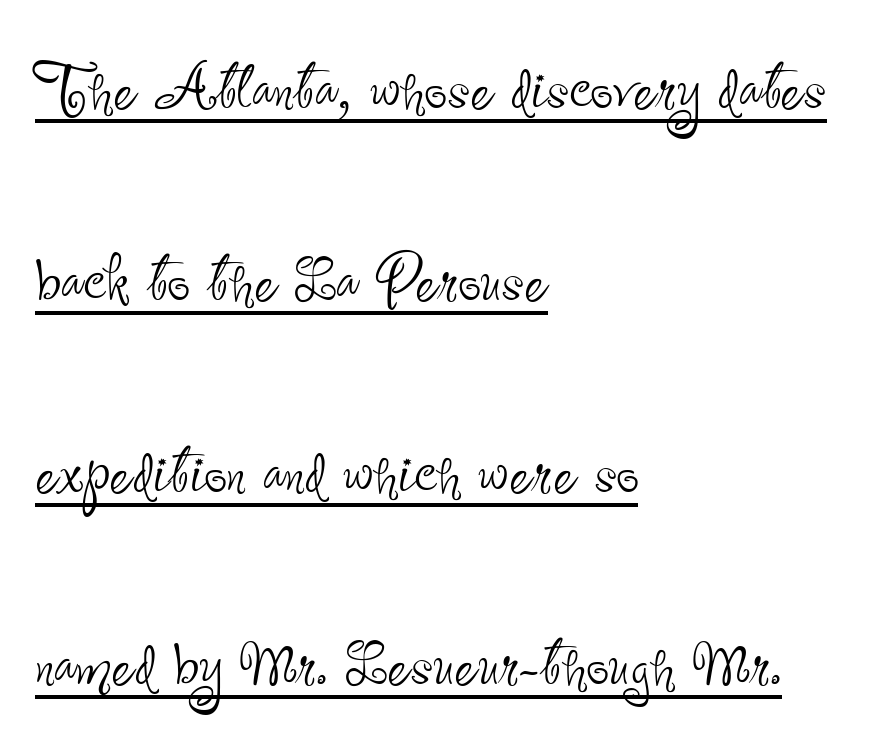
{"serif": "no", "bold": "no", "weight": "thin", "width": "condensed", "stroke_contrast": "low", "x_height": "small", "monospaced": "no", "underline": "yes", "align": "left", "line_spacing": "loose", "line_spacing_ratio": 2.4, "letter_spacing": "normal", "letter_spacing_em": 0.0, "glyph_px": 80}
